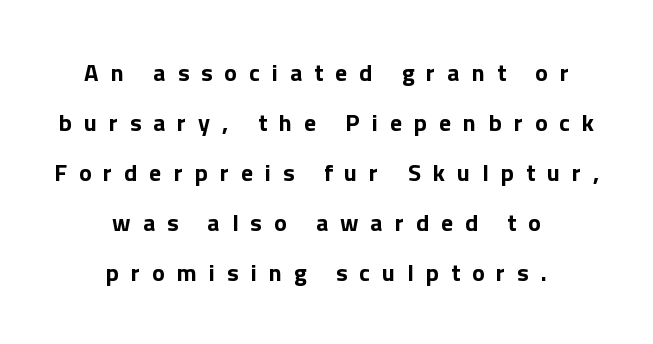
{"italic": "no", "bold": "yes", "underline": "no", "align": "center", "line_spacing": "loose", "line_spacing_ratio": 2.08, "letter_spacing": "wide", "letter_spacing_em": 0.5, "glyph_px": 24}
